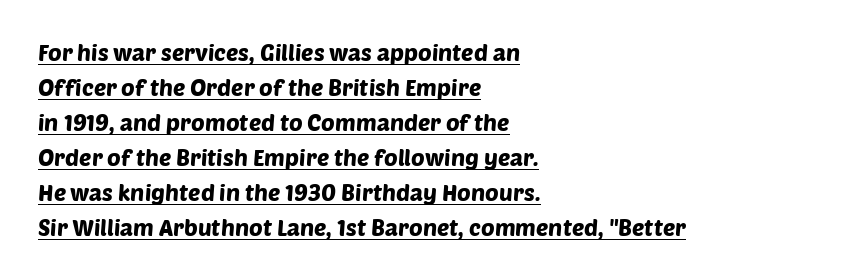
Q: Is the text underlined? A: Yes.
Q: How is the paragraph aligned? A: Left-aligned.
Q: Is the spacing between letters normal or unusually wide? A: Normal.
Q: Is the spacing between lines tight, normal or loose? A: Normal.
